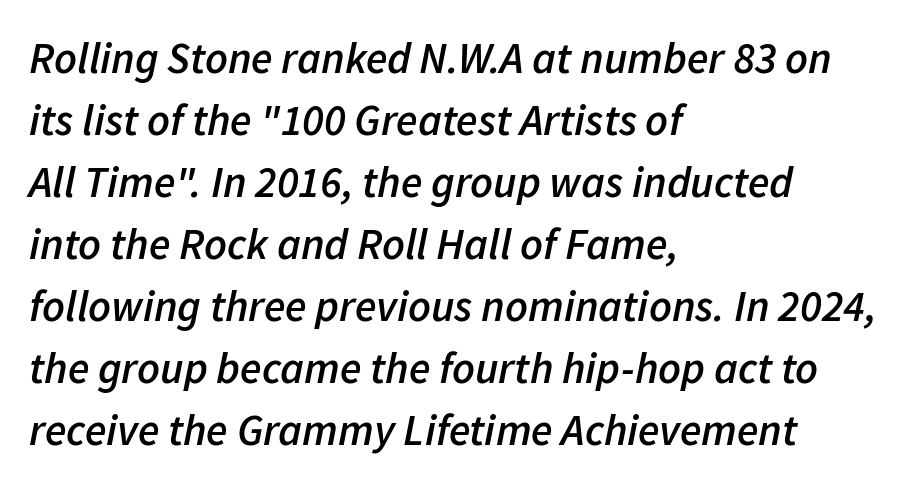
{"italic": "yes", "lean": "right", "slant_degrees": 11, "bold": "semi", "weight": "semibold", "width": "normal", "stroke_contrast": "low", "x_height": "medium", "monospaced": "no", "underline": "no", "align": "left", "line_spacing": "normal", "line_spacing_ratio": 1.41, "letter_spacing": "normal", "letter_spacing_em": 0.0, "glyph_px": 44}
